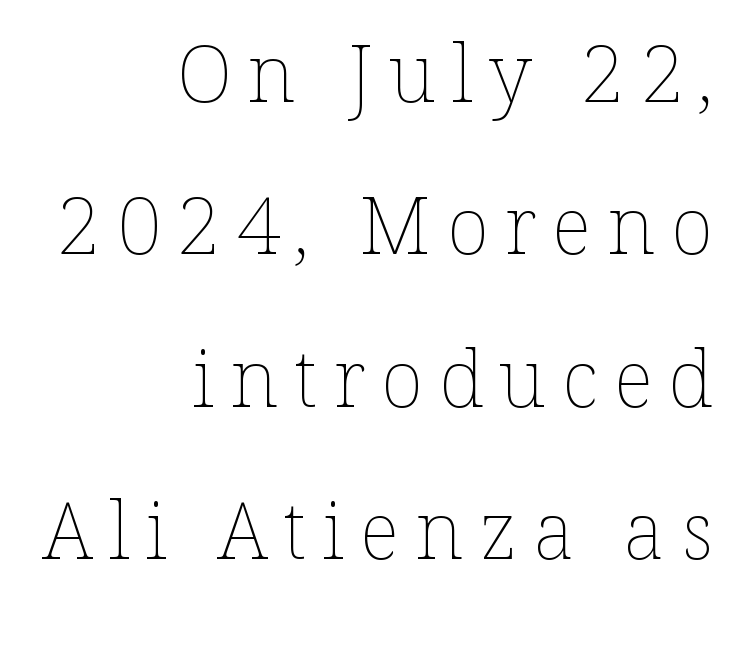
The image shows 79 px thin type, upright; set right-aligned, loose line spacing (1.93x), unusually wide letter spacing (+0.2 em), not underlined; low stroke contrast and a medium x-height.
